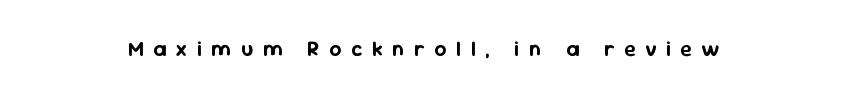
Q: Is the text italic (slanted)? A: No, it is upright.
Q: Is the text underlined? A: No.
Q: Is the spacing between letters normal or unusually wide? A: Unusually wide.
